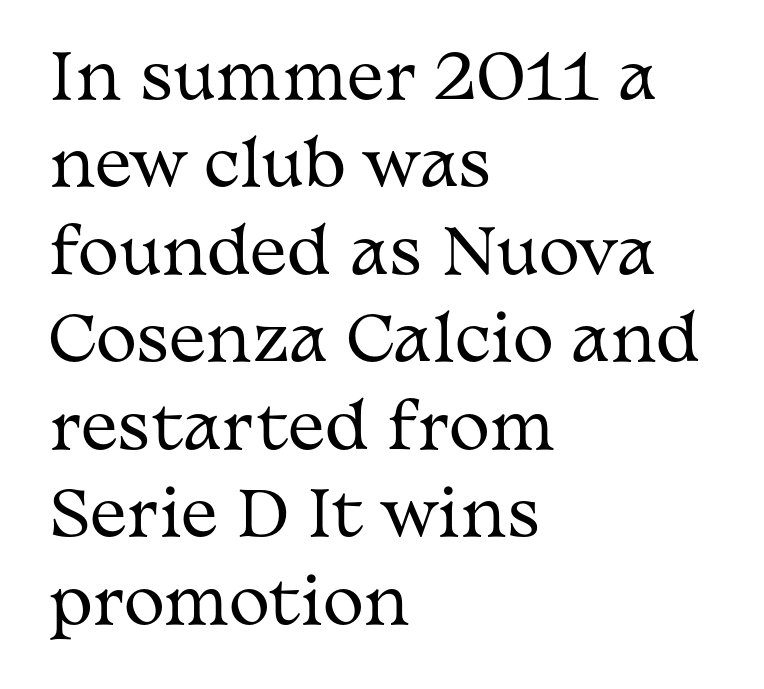
{"serif": "yes", "italic": "no", "bold": "no", "weight": "regular", "width": "wide", "stroke_contrast": "medium", "x_height": "medium", "monospaced": "no", "underline": "no", "align": "left", "line_spacing": "normal", "line_spacing_ratio": 1.41, "letter_spacing": "normal", "letter_spacing_em": 0.0, "glyph_px": 62}
